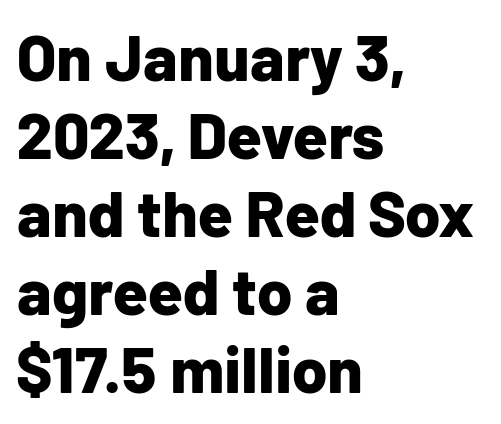
Every letter is thick-stroked: bold, no question. The face used here is proportionally spaced, like ordinary book or web type. A typesetter would call this zero additional tracking. Notice how the passage keeps a crisp vertical edge on the left only. Only glyphs here, with clear space below each row.
